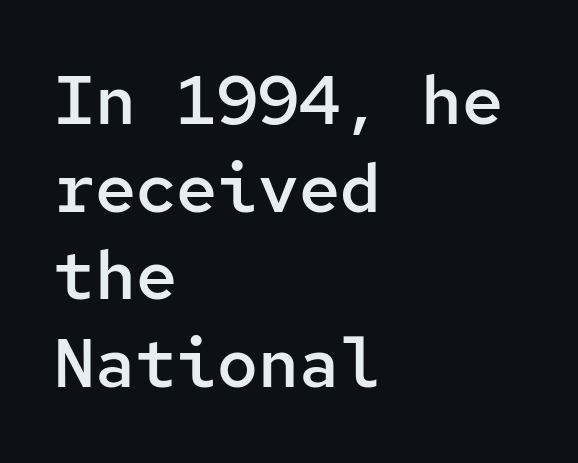
Q: Is the text bold? A: Semi-bold.
Q: Is the text italic (slanted)? A: No, it is upright.
Q: Is the typeface a serif or a sans-serif typeface? A: Sans-serif.
Q: Is the text underlined? A: No.
Q: How is the paragraph aligned? A: Left-aligned.
Q: Is the spacing between letters normal or unusually wide? A: Normal.
Q: Is the spacing between lines tight, normal or loose? A: Normal.
Q: Width (condensed, normal, or wide)? A: Normal.
Q: Stroke contrast? A: Low.
Q: x-height? A: Medium.
Q: Monospaced? A: Yes.
